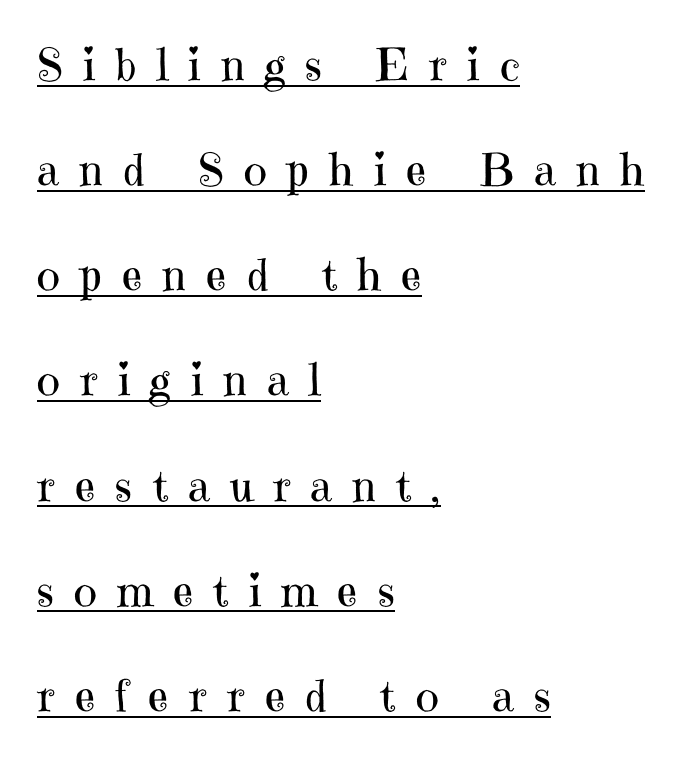
{"serif": "yes", "italic": "no", "bold": "no", "weight": "regular", "width": "normal", "stroke_contrast": "high", "x_height": "medium", "monospaced": "no", "underline": "yes", "align": "left", "line_spacing": "loose", "line_spacing_ratio": 2.39, "letter_spacing": "wide", "letter_spacing_em": 0.46, "glyph_px": 44}
